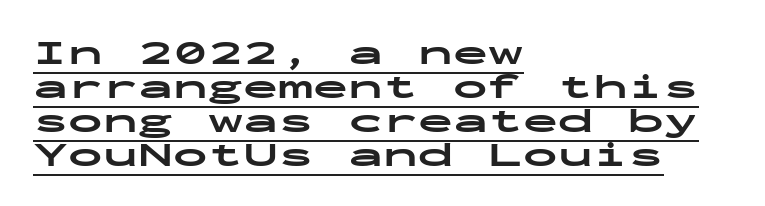
The image shows 35 px bold, wide sans-serif type, upright, monospaced; set left-aligned, tight line spacing (0.97x), normal letter spacing, underlined; low stroke contrast and a medium x-height.
